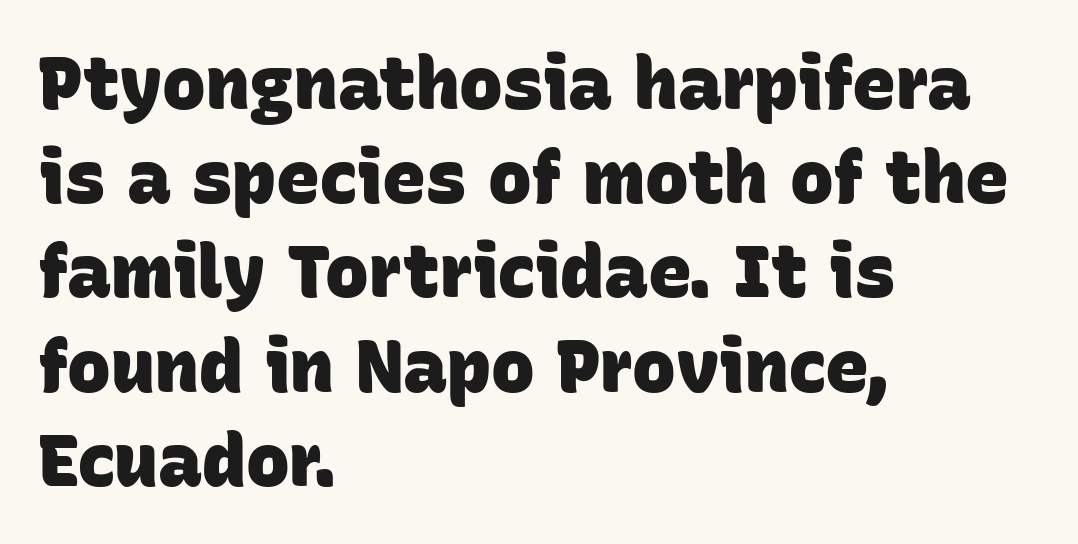
Q: Is the text bold? A: Yes.
Q: Is the typeface a serif or a sans-serif typeface? A: Sans-serif.
Q: Is the text underlined? A: No.
Q: How is the paragraph aligned? A: Left-aligned.
Q: Is the spacing between letters normal or unusually wide? A: Normal.
Q: Is the spacing between lines tight, normal or loose? A: Normal.
Q: Width (condensed, normal, or wide)? A: Normal.
Q: Stroke contrast? A: Low.
Q: x-height? A: Large.
Q: Monospaced? A: No.
